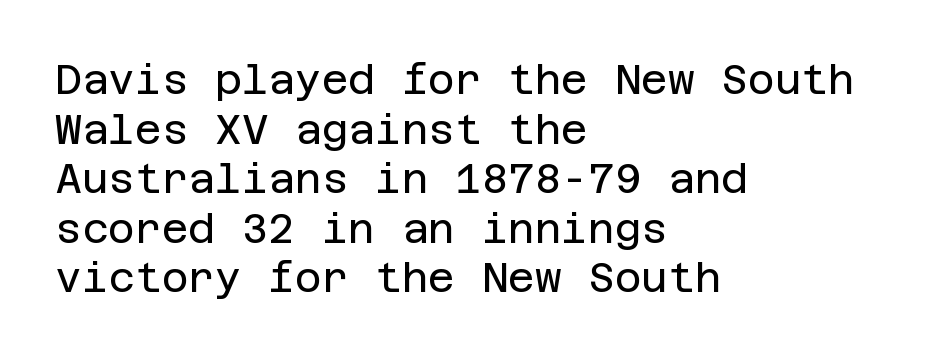
{"serif": "no", "italic": "no", "bold": "no", "weight": "regular", "width": "normal", "stroke_contrast": "low", "x_height": "large", "underline": "no", "align": "left", "line_spacing_ratio": 1.21, "letter_spacing": "normal", "letter_spacing_em": 0.0, "glyph_px": 41}
